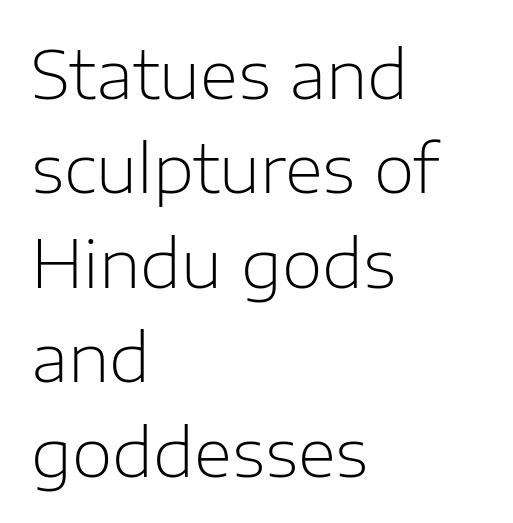
Posture: straight, roman, zero tilt. One glance says typical: line gaps are just what's usual. Classification — sans serif. Glance below the letters and you will spot only blank space.
